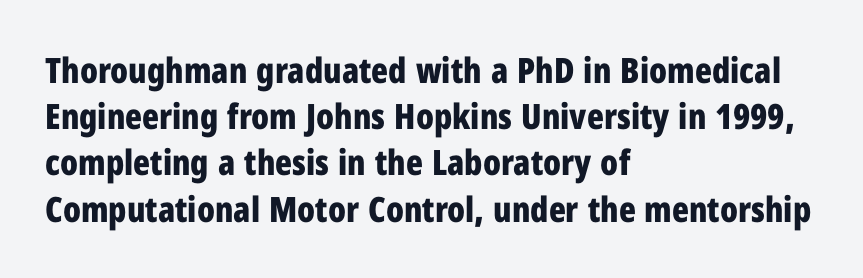
{"serif": "no", "italic": "no", "bold": "yes", "weight": "bold", "width": "condensed", "stroke_contrast": "low", "x_height": "medium", "monospaced": "no", "underline": "no", "align": "left", "line_spacing": "normal", "line_spacing_ratio": 1.32, "letter_spacing": "normal", "letter_spacing_em": 0.0, "glyph_px": 35}
